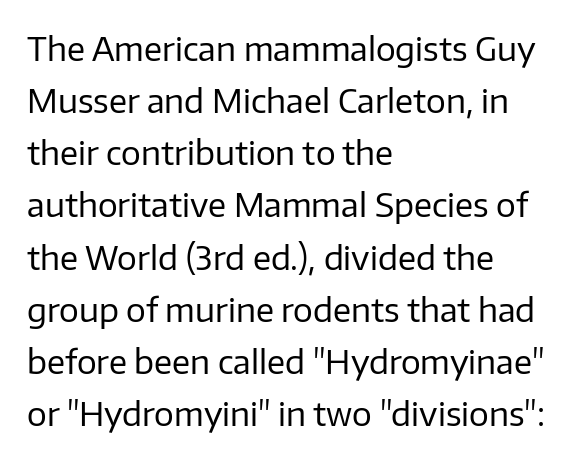
Q: Is the text bold? A: No.
Q: Is the text italic (slanted)? A: No, it is upright.
Q: Is the typeface a serif or a sans-serif typeface? A: Sans-serif.
Q: Is the text underlined? A: No.
Q: How is the paragraph aligned? A: Left-aligned.
Q: Is the spacing between letters normal or unusually wide? A: Normal.
Q: Is the spacing between lines tight, normal or loose? A: Normal.
Q: Width (condensed, normal, or wide)? A: Normal.
Q: Stroke contrast? A: Low.
Q: x-height? A: Medium.
Q: Monospaced? A: No.
